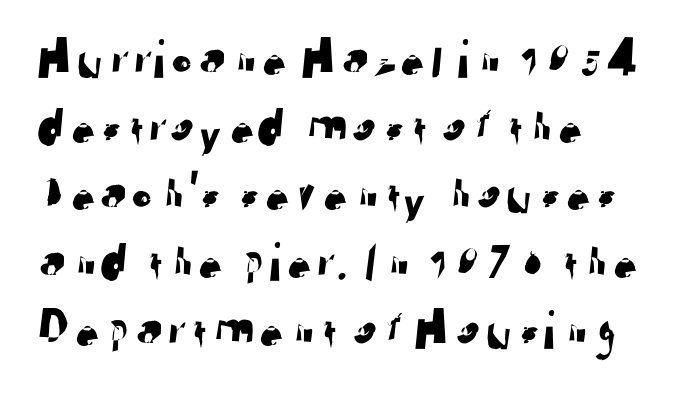
Q: Is the typeface a serif or a sans-serif typeface? A: Sans-serif.
Q: Is the text underlined? A: No.
Q: Is the spacing between letters normal or unusually wide? A: Normal.
Q: Width (condensed, normal, or wide)? A: Normal.
Q: Stroke contrast? A: Low.
Q: x-height? A: Medium.
Q: Monospaced? A: No.
